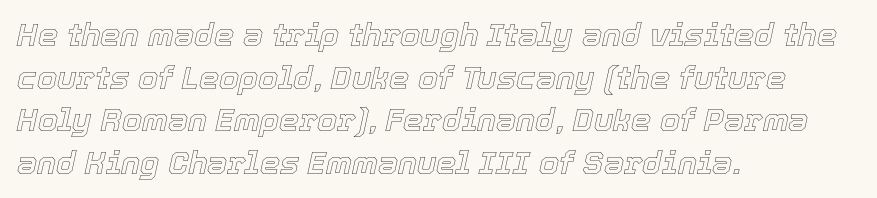
Spacing verdict: proportional, widths tailored to each character. Horizontally, the lines are justified to the leading edge only. The type is set solid horizontally, with unmodified tracking. The rendering applies a slant to the glyphs. The space beneath each line is pristine and unruled. Horizontal bands of white between lines are of average thickness.
